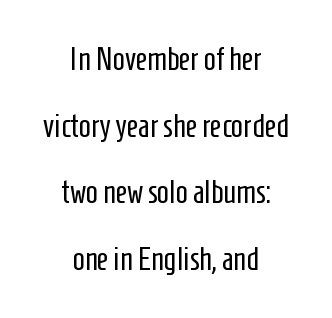
The image shows 32 px regular-weight, condensed sans-serif type, upright; set centered, loose line spacing (2.08x), normal letter spacing, not underlined; low stroke contrast and a medium x-height.
